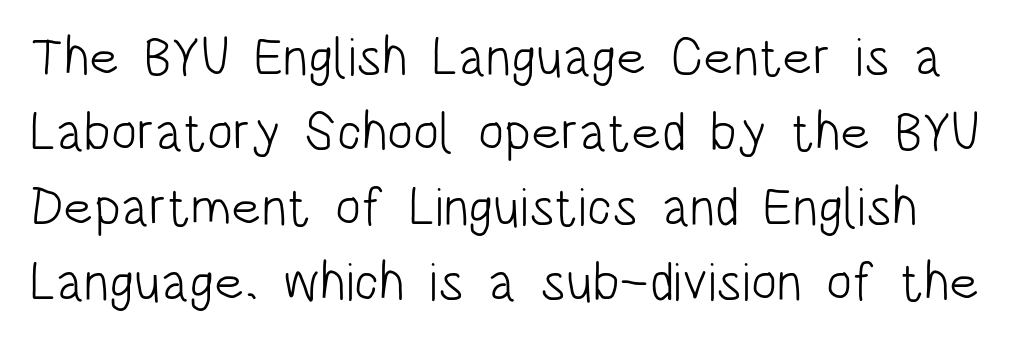
The passage shown is not underscored anywhere. Is this a fixed-width face? No — the glyphs have proportional, varying widths. The space between consecutive lines is moderate. Quick note: not italic, upright. The face looks like a standard text weight, possibly lighter.
